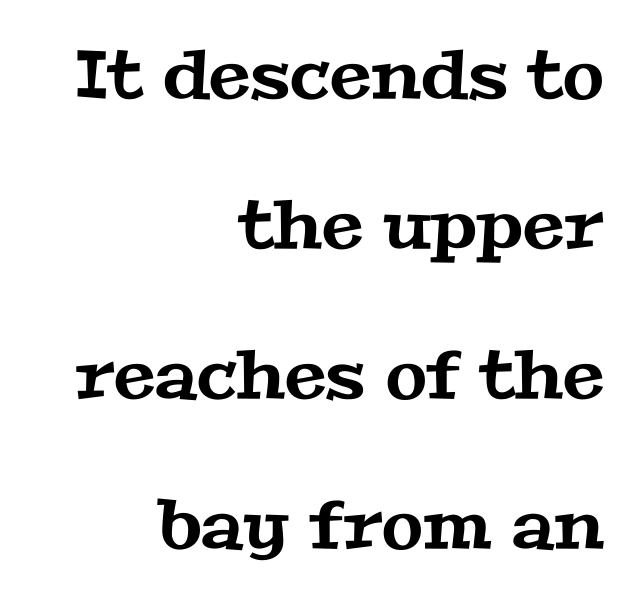
{"serif": "yes", "width": "wide", "stroke_contrast": "medium", "x_height": "medium", "monospaced": "no", "underline": "no", "align": "right", "line_spacing": "loose", "line_spacing_ratio": 2.24, "letter_spacing": "normal", "letter_spacing_em": 0.0, "glyph_px": 67}
